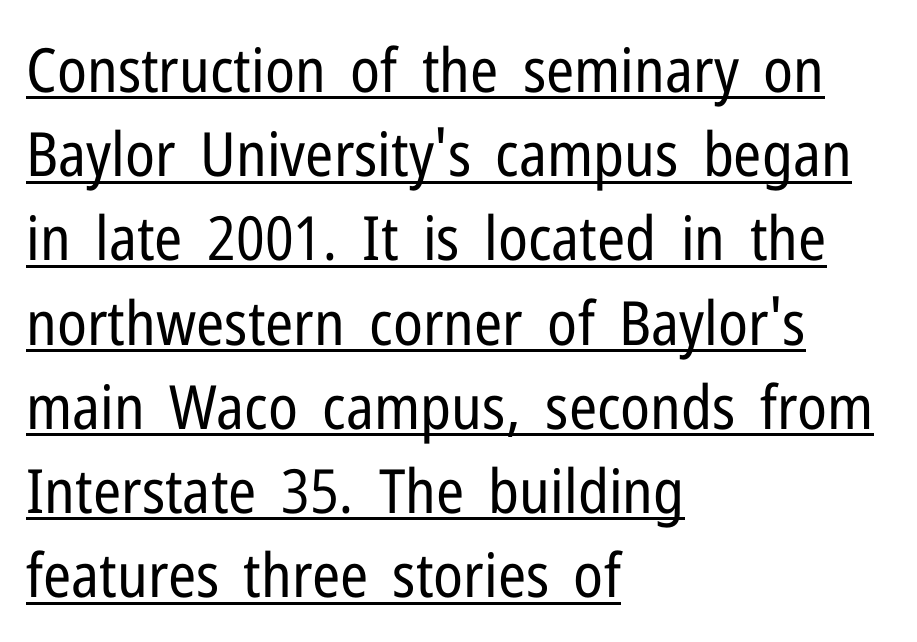
The image shows 61 px regular-weight, condensed sans-serif type, upright; set left-aligned, normal line spacing (1.38x), normal letter spacing, underlined; low stroke contrast and a medium x-height.
